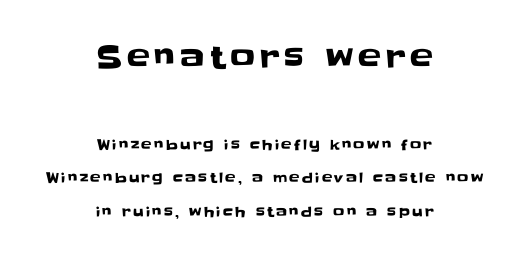
The image shows 31 px sans-serif type, upright; set centered, loose line spacing (2.39x), not underlined; the first (top) block is 2.21x larger; low stroke contrast and a large x-height.
